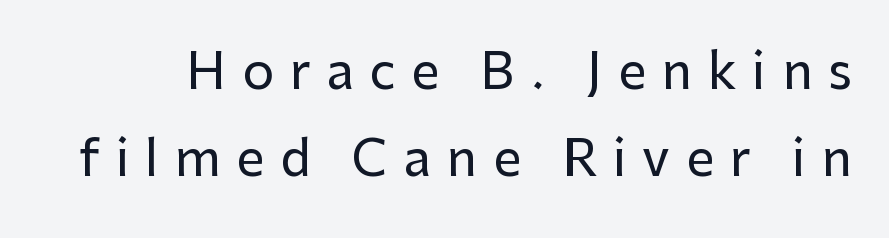
The image shows 50 px sans-serif type, upright; set line spacing 1.74x, unusually wide letter spacing (+0.31 em), not underlined; low stroke contrast and a medium x-height.
